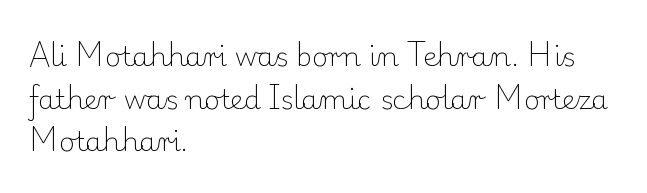
{"italic": "no", "bold": "no", "underline": "no", "align": "left", "line_spacing": "normal", "line_spacing_ratio": 1.58, "letter_spacing": "normal", "letter_spacing_em": 0.0, "glyph_px": 27}
